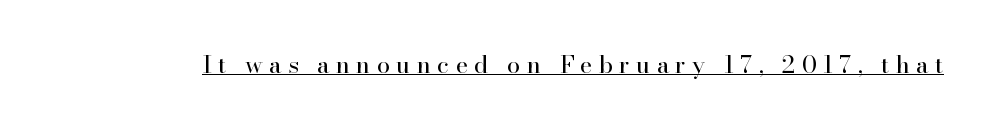
Q: Is the text bold? A: No.
Q: Is the text italic (slanted)? A: No, it is upright.
Q: Is the text underlined? A: Yes.
Q: Is the spacing between letters normal or unusually wide? A: Unusually wide.
